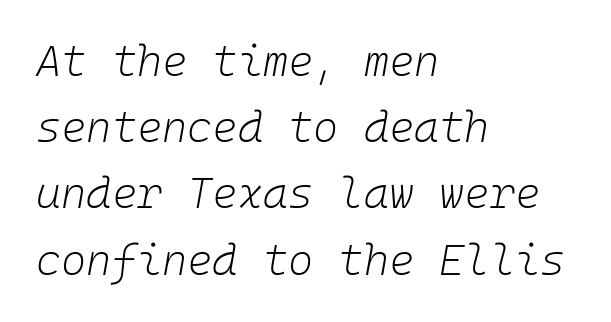
Q: Is the text bold? A: No.
Q: Is the text italic (slanted)? A: Yes, it leans right by about 10 degrees.
Q: Is the text underlined? A: No.
Q: How is the paragraph aligned? A: Left-aligned.
Q: Is the spacing between letters normal or unusually wide? A: Normal.
Q: Is the spacing between lines tight, normal or loose? A: Normal.
Q: Width (condensed, normal, or wide)? A: Normal.
Q: Stroke contrast? A: Low.
Q: x-height? A: Medium.
Q: Monospaced? A: Yes.
